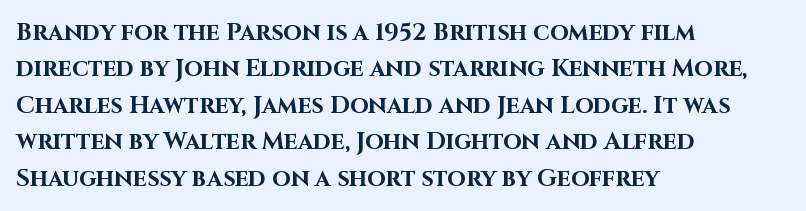
The designer left line spacing at the default. The horizontal fit of the characters is conventional and even. The specimen reads as upright at a glance. The passage shown is not underscored anywhere. The letters are bold, with thick, heavy strokes.
